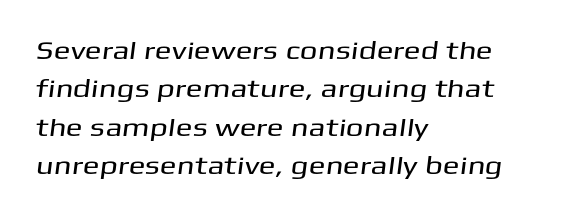
{"underline": "no", "align": "left", "line_spacing": "normal", "line_spacing_ratio": 1.54, "letter_spacing": "normal", "letter_spacing_em": 0.0, "glyph_px": 25}
